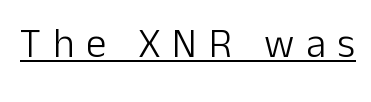
Tracking here is generous; glyphs stand well apart from one another. Examine the stroke ends and you'll find no serifs. Do the characters align in a grid? No, the font is proportional. It's the straight-up-and-down kind of type. Stems here are at most as thick as an everyday book face. Students, observe the line beneath the letters — that is underlining.
